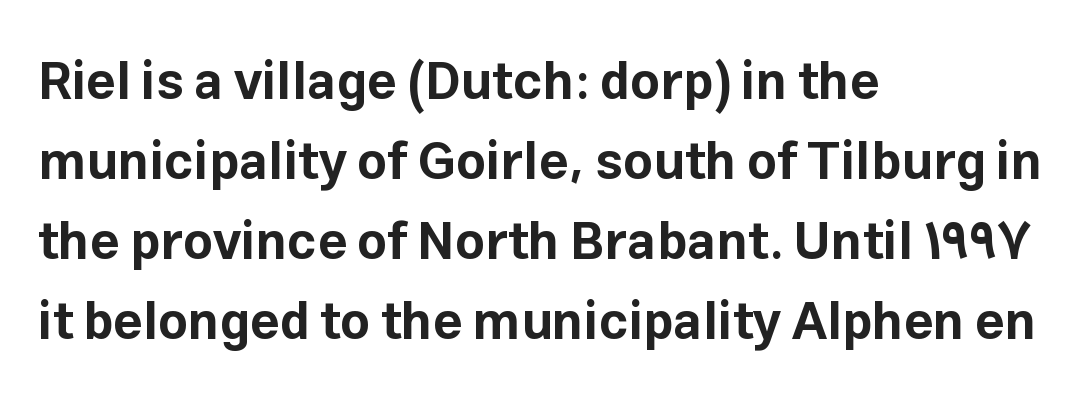
{"serif": "no", "italic": "no", "bold": "yes", "weight": "bold", "width": "normal", "stroke_contrast": "low", "x_height": "medium", "monospaced": "no", "underline": "no", "align": "left", "line_spacing": "normal", "line_spacing_ratio": 1.54, "letter_spacing": "normal", "letter_spacing_em": 0.0, "glyph_px": 52}
